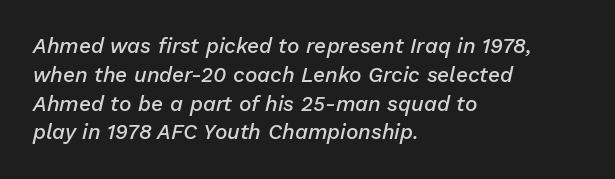
Typographic density is moderately raised because the face is semibold. Words appear dense and cohesive because spacing is normal. Notice how the stems are inclined rather than vertical — that's the hallmark of italics. Descenders are the only things crossing below the line.
